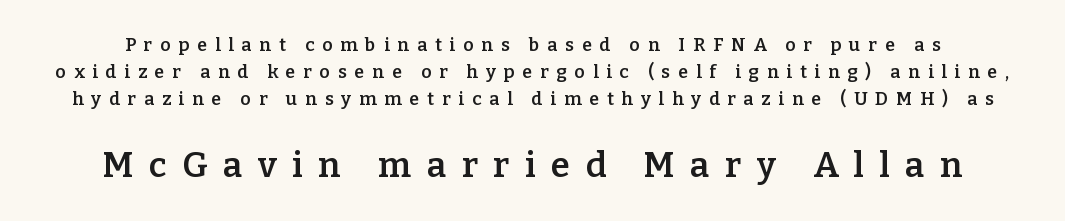
{"serif": "yes", "italic": "no", "bold": "semi", "weight": "semibold", "width": "normal", "stroke_contrast": "low", "x_height": "medium", "monospaced": "no", "underline": "no", "line_spacing": "normal", "line_spacing_ratio": 1.51, "letter_spacing": "wide", "letter_spacing_em": 0.44, "larger_block": "second", "size_ratio": 1.94, "glyph_px": 35}
